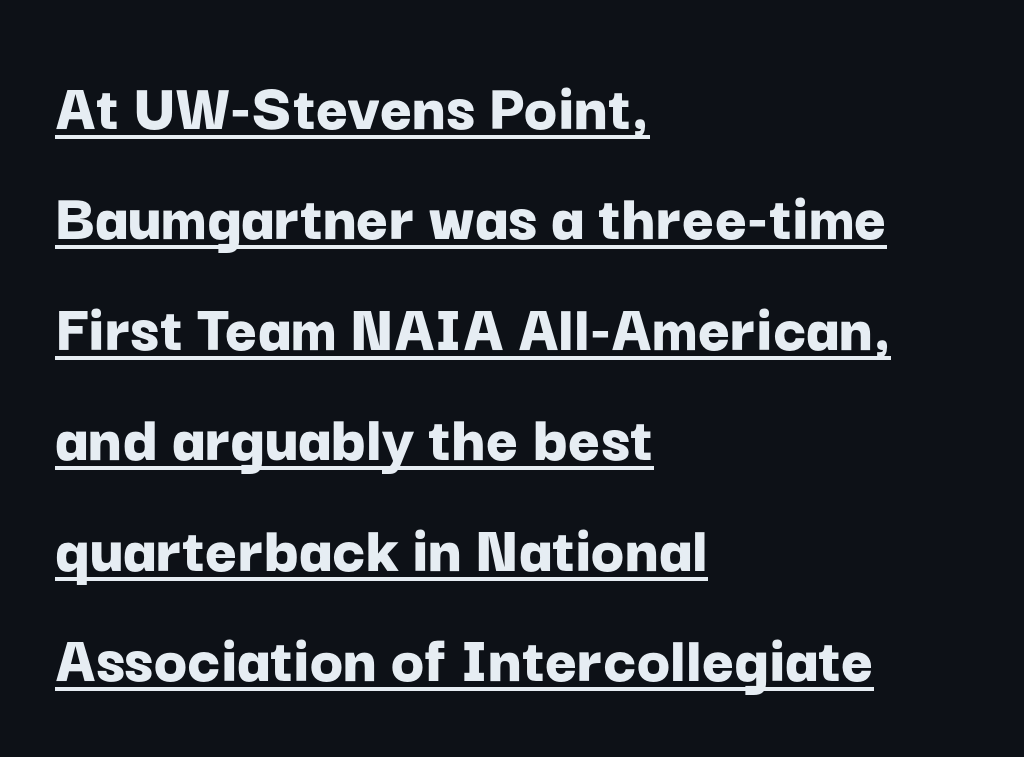
{"serif": "no", "italic": "no", "bold": "yes", "weight": "bold", "width": "normal", "stroke_contrast": "low", "x_height": "medium", "monospaced": "no", "underline": "yes", "align": "left", "line_spacing": "normal", "line_spacing_ratio": 1.6, "letter_spacing": "normal", "letter_spacing_em": 0.0, "glyph_px": 69}
